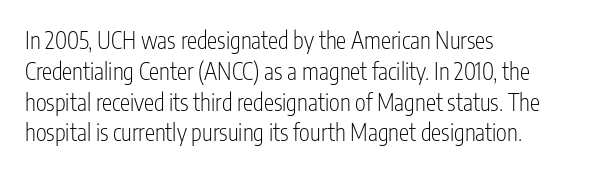
The image shows 23 px text type, upright; set left-aligned, normal line spacing (1.34x), normal letter spacing, not underlined.
